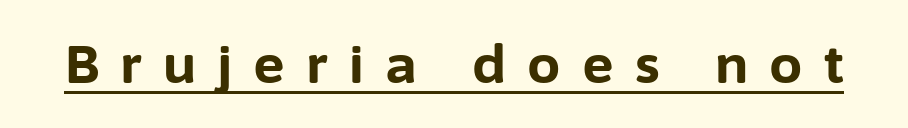
The image shows 53 px bold sans-serif type, upright; set unusually wide letter spacing (+0.4 em), underlined; low stroke contrast and a medium x-height.
